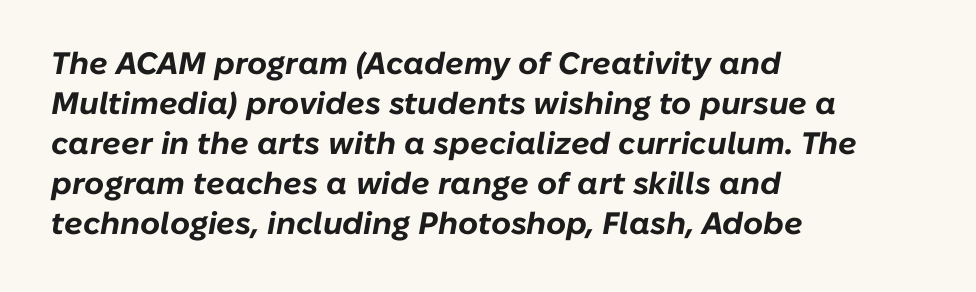
The image shows 31 px bold type, italic (leaning right); set left-aligned, normal line spacing (1.29x), normal letter spacing, not underlined; low stroke contrast and a medium x-height.
